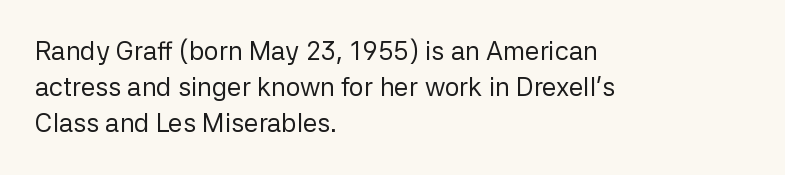
Teacher's note: observe the even left margin — that is flush-left alignment. Students, note that the glyphs here touch the page at normal intervals. Do the letters lean? They stand straight. Descenders hang freely into open space. Stem width sits at or under what a default text font uses.
